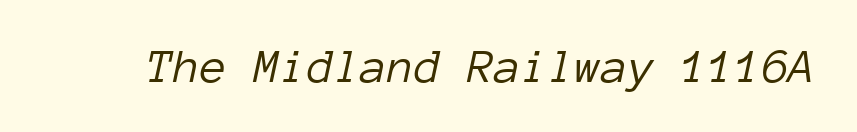
{"italic": "yes", "lean": "right", "slant_degrees": 12, "bold": "no", "weight": "light", "width": "normal", "stroke_contrast": "low", "x_height": "medium", "monospaced": "yes", "underline": "no", "letter_spacing": "normal", "letter_spacing_em": 0.0, "glyph_px": 49}
